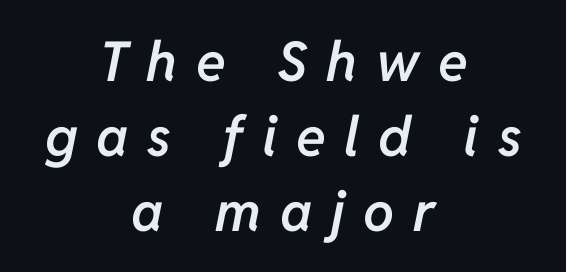
Q: Is the text bold? A: Semi-bold.
Q: Is the text italic (slanted)? A: Yes, it leans right by about 11 degrees.
Q: Is the text underlined? A: No.
Q: How is the paragraph aligned? A: Centered.
Q: Is the spacing between letters normal or unusually wide? A: Unusually wide.
Q: Is the spacing between lines tight, normal or loose? A: Normal.
Q: Width (condensed, normal, or wide)? A: Normal.
Q: Stroke contrast? A: Low.
Q: x-height? A: Medium.
Q: Monospaced? A: No.
